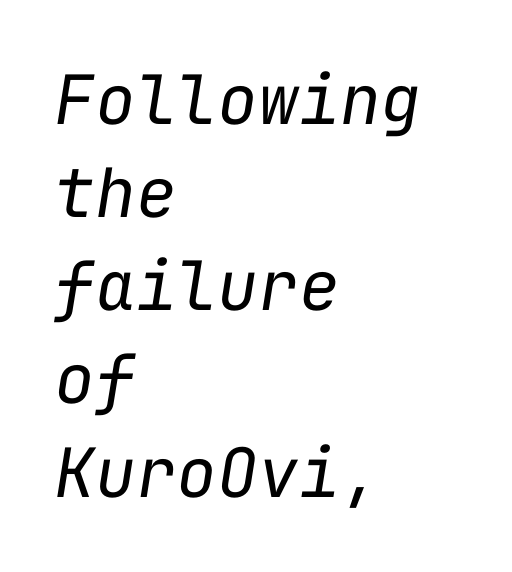
The face used here is monospaced, like something from a code editor. Check the space under the baseline: it is left empty. Leftover space on each line is placed entirely after the last word. Compared with typical paragraphs, the rows here are spaced about the same.
